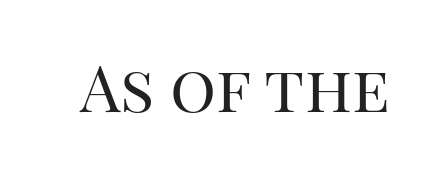
{"serif": "yes", "italic": "no", "bold": "no", "weight": "regular", "width": "normal", "stroke_contrast": "high", "x_height": "large", "monospaced": "no", "underline": "no", "letter_spacing": "normal", "letter_spacing_em": 0.0, "glyph_px": 64}
